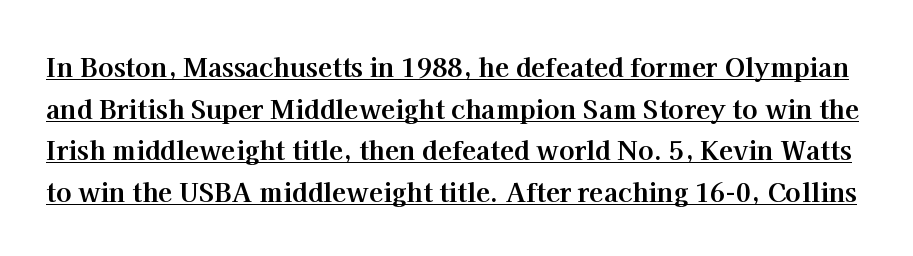
The image shows 26 px bold type, upright; set normal line spacing (1.6x), normal letter spacing, underlined.
